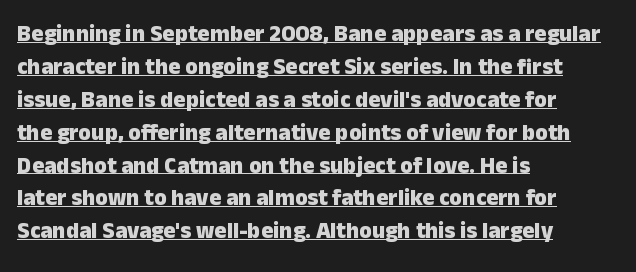
Q: Is the text bold? A: Yes.
Q: Is the text italic (slanted)? A: No, it is upright.
Q: Is the text underlined? A: Yes.
Q: How is the paragraph aligned? A: Left-aligned.
Q: Is the spacing between letters normal or unusually wide? A: Normal.
Q: Is the spacing between lines tight, normal or loose? A: Normal.
